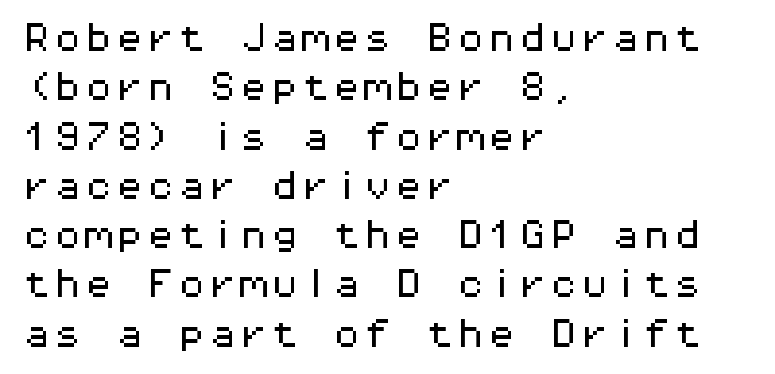
This sample is left-justified, so line endings fall wherever the words run out. Descenders are the only things crossing below the line. The passage shown stacks its lines at a standard gap. What kind of face is this? One without serifs — a sans. A typesetter would call this monospace, since all characters share one set width. No italicization has been applied; the sample stays upright.
